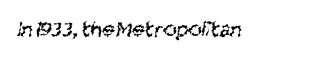
The image shows 23 px text type; set normal letter spacing, not underlined.
